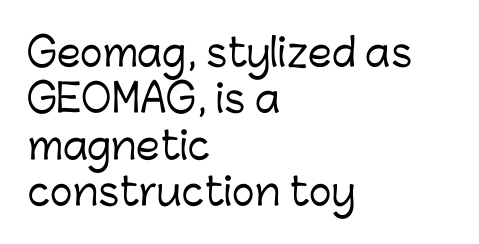
Q: Is the text italic (slanted)? A: No, it is upright.
Q: Is the typeface a serif or a sans-serif typeface? A: Sans-serif.
Q: Is the text underlined? A: No.
Q: How is the paragraph aligned? A: Left-aligned.
Q: Is the spacing between letters normal or unusually wide? A: Normal.
Q: Width (condensed, normal, or wide)? A: Normal.
Q: Stroke contrast? A: Low.
Q: x-height? A: Medium.
Q: Monospaced? A: No.
